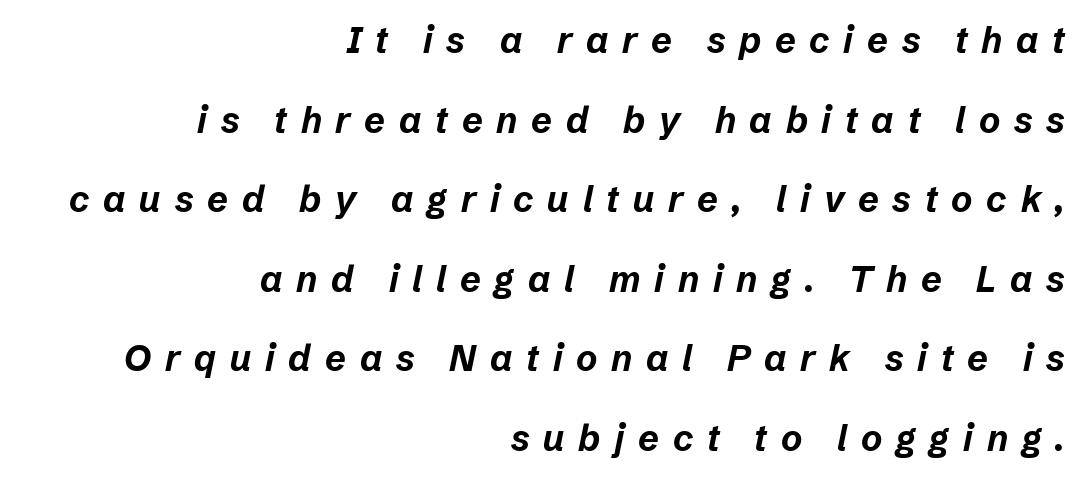
The image shows 36 px bold type, italic (leaning right); set right-aligned, loose line spacing (2.21x), unusually wide letter spacing (+0.38 em), not underlined; low stroke contrast and a medium x-height.
